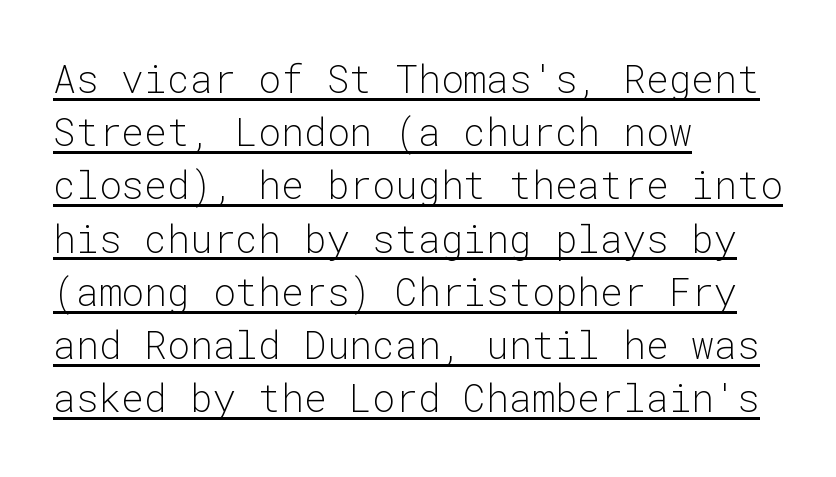
The image shows 38 px light sans-serif type, upright, monospaced; set left-aligned, normal line spacing (1.4x), normal letter spacing, underlined; low stroke contrast and a medium x-height.
